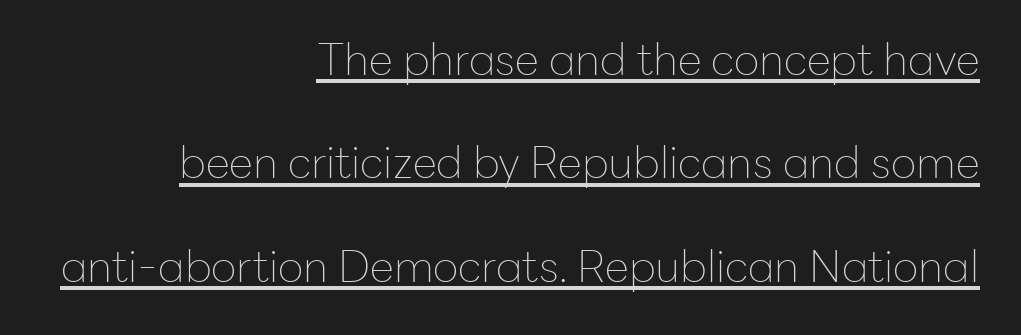
No heavy texture on the line: the type isn't bold. Glance below the letters and you will spot a drawn line. Tracking value appears to be zero — textbook default spacing. This sample has the flowing, uneven cadence of proportional lettering.
